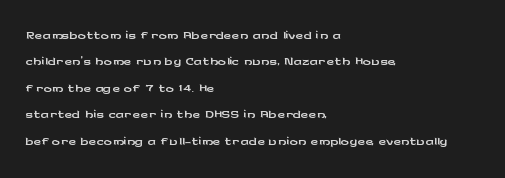
{"italic": "no", "underline": "no", "align": "left", "line_spacing": "normal", "line_spacing_ratio": 1.26, "letter_spacing": "normal", "letter_spacing_em": 0.0, "glyph_px": 21}
